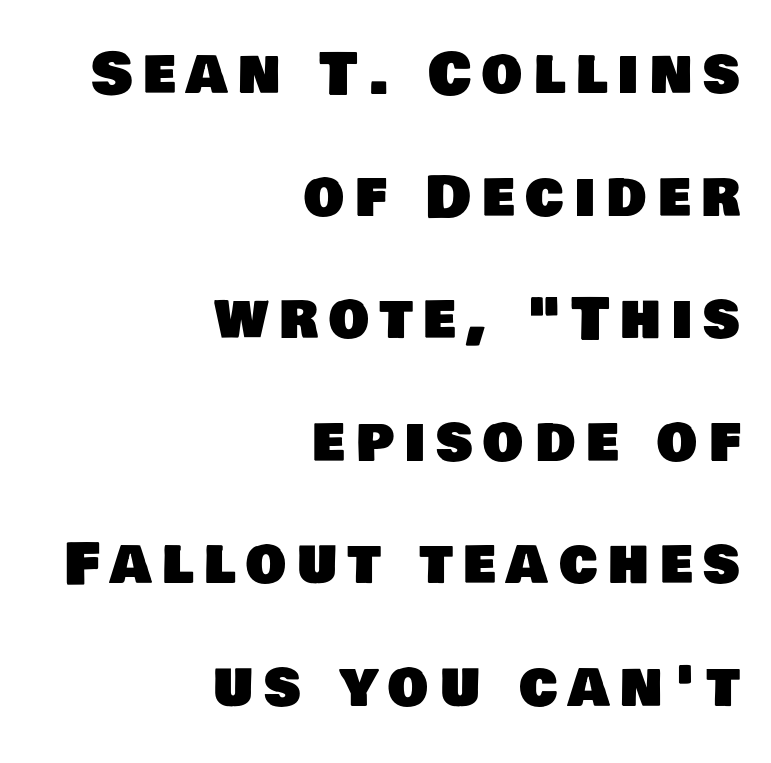
Think of a printed novel: that variable character pitch is what you see here. Quick note: underline off. Each letter's strokes conclude bluntly, with no projecting serifs. The space between consecutive lines is lavish. The text block is weighted toward the right margin, trailing off unevenly leftward.
